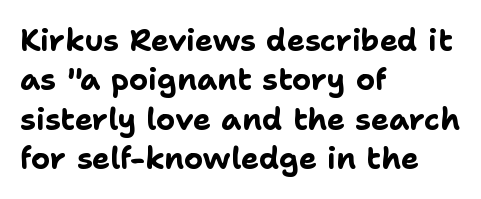
You can tell it's not italic because the verticals are truly vertical. Is this a fixed-width face? No — the glyphs have proportional, varying widths. The space between consecutive lines is moderate. Decoration check: the copy has no underline.
